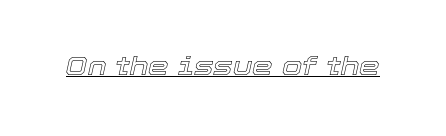
{"italic": "yes", "lean": "right", "slant_degrees": 12, "underline": "yes", "letter_spacing": "normal", "letter_spacing_em": 0.0, "glyph_px": 26}
